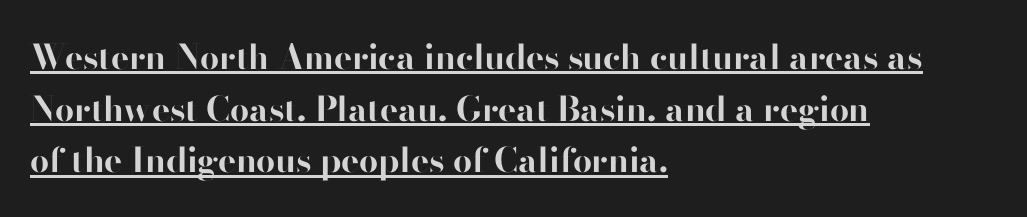
Q: Is the text bold? A: Yes.
Q: Is the text italic (slanted)? A: No, it is upright.
Q: Is the typeface a serif or a sans-serif typeface? A: Sans-serif.
Q: Is the text underlined? A: Yes.
Q: How is the paragraph aligned? A: Left-aligned.
Q: Is the spacing between letters normal or unusually wide? A: Normal.
Q: Is the spacing between lines tight, normal or loose? A: Normal.
Q: Width (condensed, normal, or wide)? A: Normal.
Q: Stroke contrast? A: High.
Q: x-height? A: Small.
Q: Monospaced? A: No.
